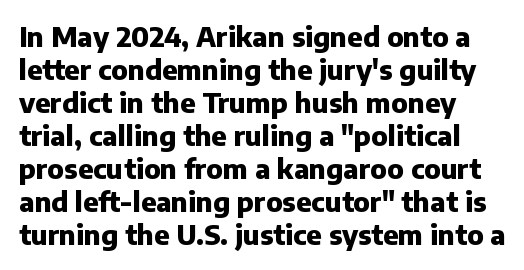
{"italic": "no", "bold": "yes", "underline": "no", "align": "left", "line_spacing_ratio": 1.22, "letter_spacing": "normal", "letter_spacing_em": 0.0, "glyph_px": 27}
